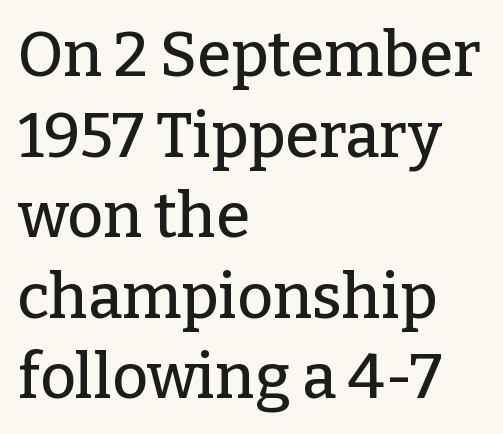
The image shows 62 px serif type, upright; set left-aligned, normal line spacing (1.3x), normal letter spacing, not underlined; low stroke contrast and a medium x-height.
